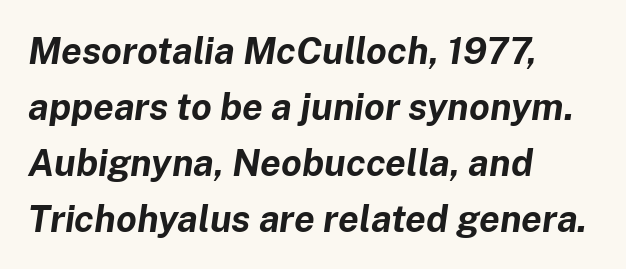
{"italic": "yes", "lean": "right", "slant_degrees": 8, "bold": "yes", "weight": "bold", "width": "normal", "stroke_contrast": "low", "x_height": "medium", "monospaced": "no", "underline": "no", "align": "left", "line_spacing": "normal", "line_spacing_ratio": 1.51, "letter_spacing": "normal", "letter_spacing_em": 0.0, "glyph_px": 37}
